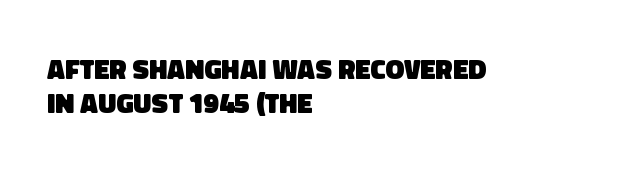
Q: Is the text bold? A: Yes.
Q: Is the typeface a serif or a sans-serif typeface? A: Sans-serif.
Q: Is the text underlined? A: No.
Q: How is the paragraph aligned? A: Left-aligned.
Q: Is the spacing between letters normal or unusually wide? A: Normal.
Q: Width (condensed, normal, or wide)? A: Normal.
Q: Stroke contrast? A: Low.
Q: x-height? A: Large.
Q: Monospaced? A: No.
